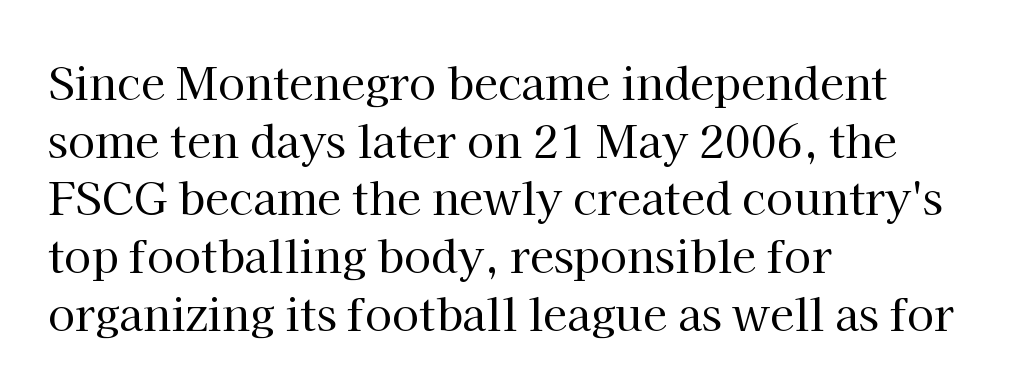
This sample keeps an unexceptional amount of space between lines. Horizontally, the lines are justified to the leading edge only. The area under the type is left untouched. Vertical stems look standard width or narrower in stroke. Note the varied advance widths — an 'i' is clearly narrower than an 'm'.
